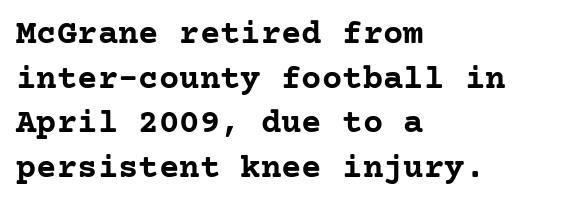
{"serif": "yes", "italic": "no", "bold": "yes", "weight": "semibold", "width": "normal", "stroke_contrast": "low", "x_height": "medium", "underline": "no", "align": "left", "line_spacing": "normal", "line_spacing_ratio": 1.31, "letter_spacing": "normal", "letter_spacing_em": 0.0, "glyph_px": 34}
